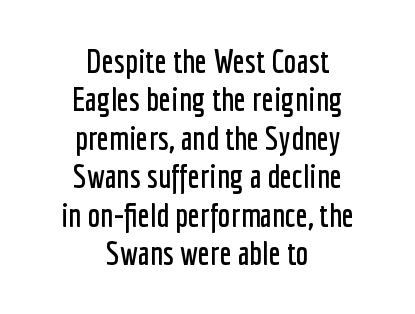
Spacing verdict: proportional, widths tailored to each character. Standard letterfit; no display-style spreading of the glyphs. No italicization has been applied; the sample stays upright. Font category for this specimen: sans-serif. Descenders hang freely into open space.
